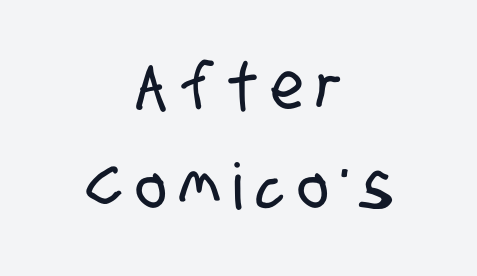
The image shows 64 px condensed sans-serif type; set centered, normal line spacing (1.57x), unusually wide letter spacing (+0.22 em), not underlined; low stroke contrast and a large x-height.
